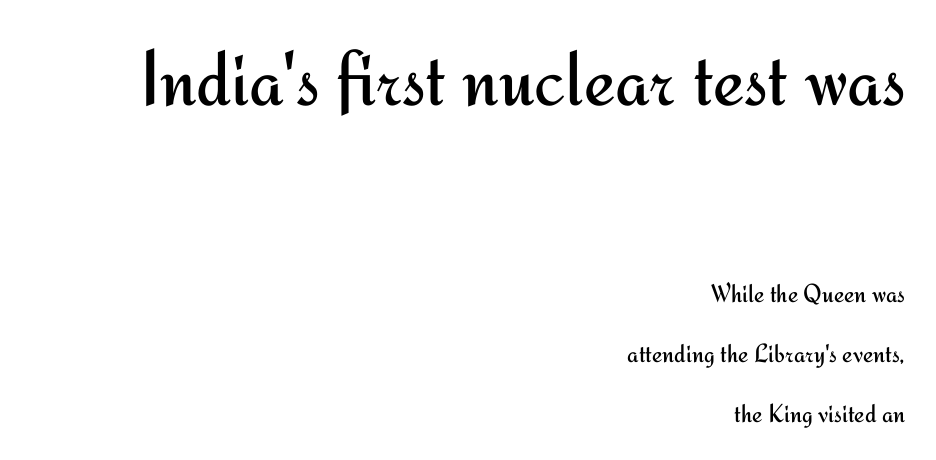
The image shows 79 px regular-weight sans-serif type, upright; set right-aligned, loose line spacing (2.31x), normal letter spacing, not underlined; the first (top) block is 3.04x larger; medium stroke contrast and a small x-height.
